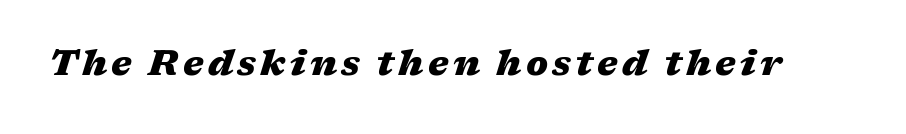
Q: Is the text bold? A: Yes.
Q: Is the text italic (slanted)? A: Yes, it leans right by about 17 degrees.
Q: Is the text underlined? A: No.
Q: Width (condensed, normal, or wide)? A: Wide.
Q: Stroke contrast? A: Medium.
Q: x-height? A: Medium.
Q: Monospaced? A: No.
